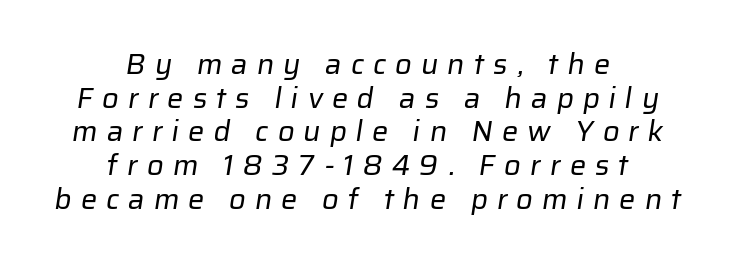
Q: Is the text bold? A: No.
Q: Is the typeface a serif or a sans-serif typeface? A: Sans-serif.
Q: Is the text underlined? A: No.
Q: How is the paragraph aligned? A: Centered.
Q: Is the spacing between letters normal or unusually wide? A: Unusually wide.
Q: Width (condensed, normal, or wide)? A: Normal.
Q: Stroke contrast? A: Low.
Q: x-height? A: Medium.
Q: Monospaced? A: No.
